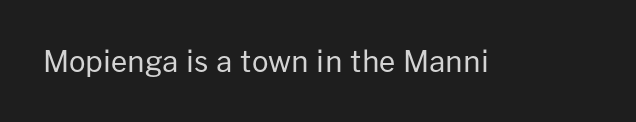
{"serif": "no", "italic": "no", "bold": "no", "weight": "regular", "width": "normal", "stroke_contrast": "low", "x_height": "medium", "monospaced": "no", "underline": "no", "letter_spacing": "normal", "letter_spacing_em": 0.0, "glyph_px": 29}
